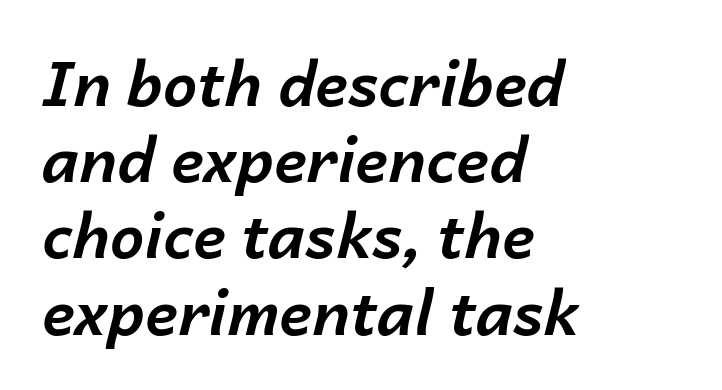
The image shows 61 px bold type, italic (leaning right); set left-aligned, normal line spacing (1.25x), normal letter spacing, not underlined; low stroke contrast and a medium x-height.
